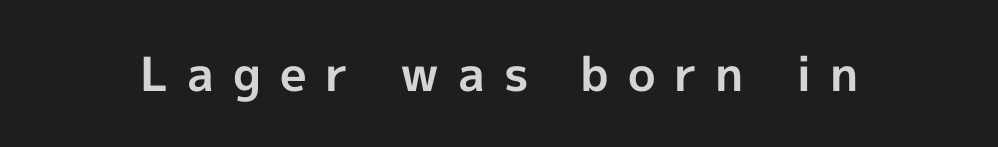
{"serif": "no", "italic": "no", "bold": "yes", "weight": "bold", "width": "normal", "x_height": "medium", "monospaced": "no", "underline": "no", "letter_spacing": "wide", "letter_spacing_em": 0.4, "glyph_px": 47}
